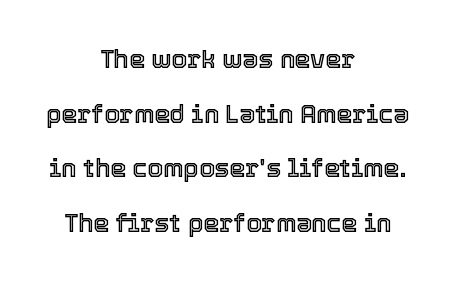
The image shows 25 px text type, upright; set centered, loose line spacing (2.19x), normal letter spacing, not underlined.
